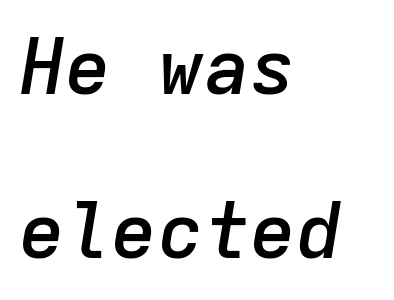
The image shows 77 px semibold type, italic (leaning right), monospaced; set left-aligned, loose line spacing (2.13x), normal letter spacing, not underlined; low stroke contrast and a medium x-height.
